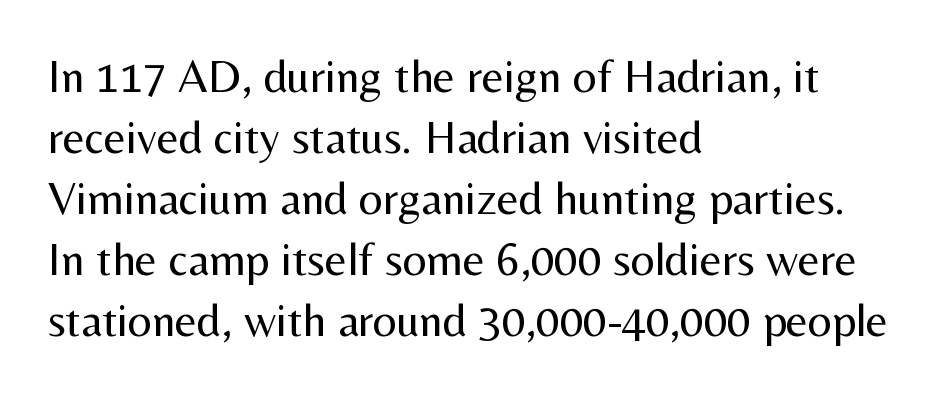
The image shows 47 px regular-weight sans-serif type, upright; set left-aligned, normal line spacing (1.3x), normal letter spacing, not underlined; medium stroke contrast and a medium x-height.
